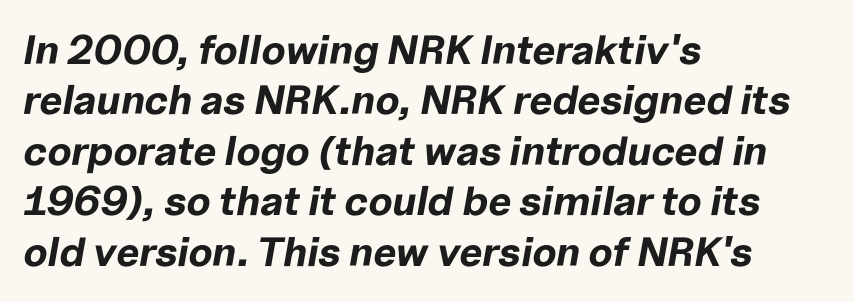
No word sits above an underline. The passage shown is typed in a proportional face where columns would drift. The typography opts for an oblique posture over an upright one. The passage shown has conventional tracking throughout. Is the type bold? Yes — the strokes are clearly thick and heavy.
